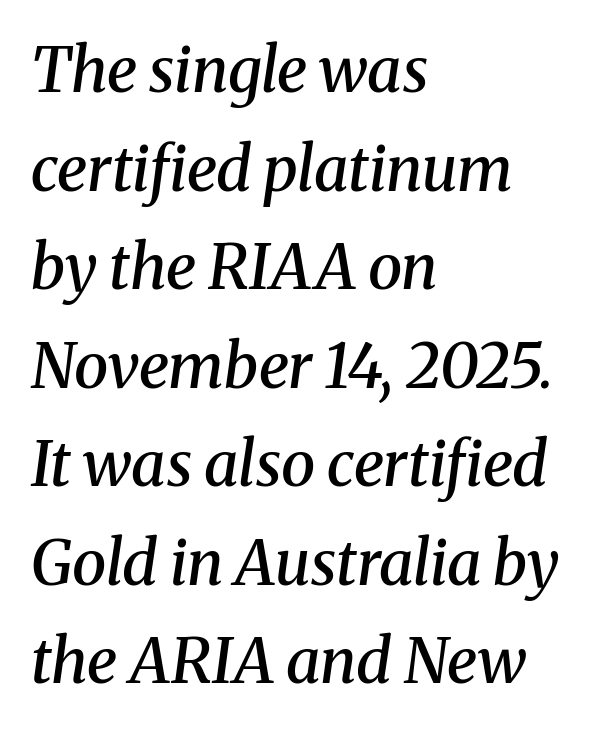
The rendering anchors every line to the left-hand side. Caption: standard tracking, unaltered. The passage shown is not underscored anywhere. I'd call this a serif setting — the letters wear small feet. These words are printed semibold, heavier than regular yet not bold.
